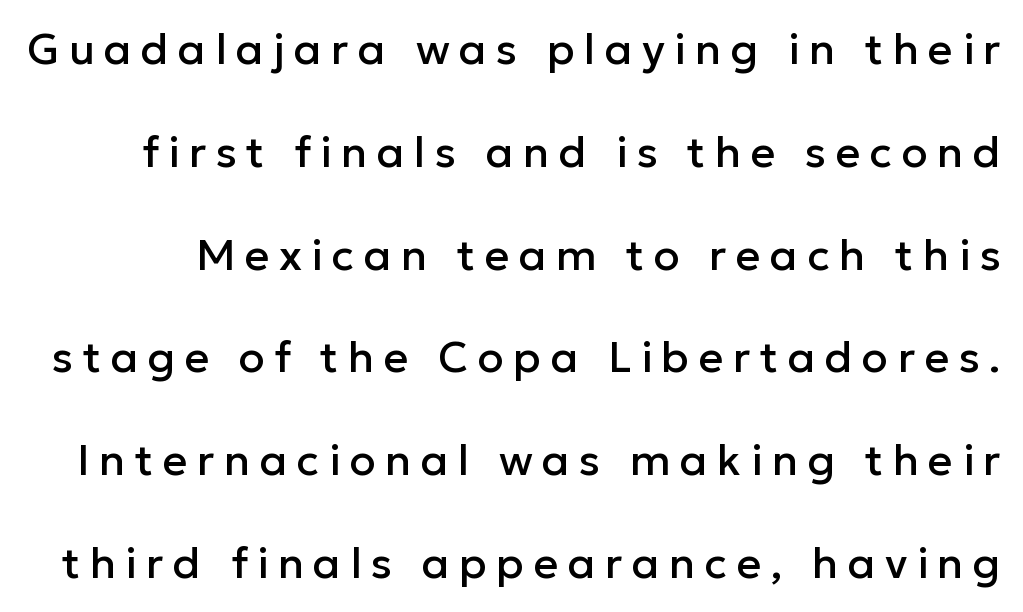
{"serif": "no", "italic": "no", "width": "normal", "stroke_contrast": "low", "x_height": "medium", "monospaced": "no", "underline": "no", "line_spacing": "loose", "line_spacing_ratio": 2.39, "letter_spacing": "wide", "letter_spacing_em": 0.22, "glyph_px": 43}
